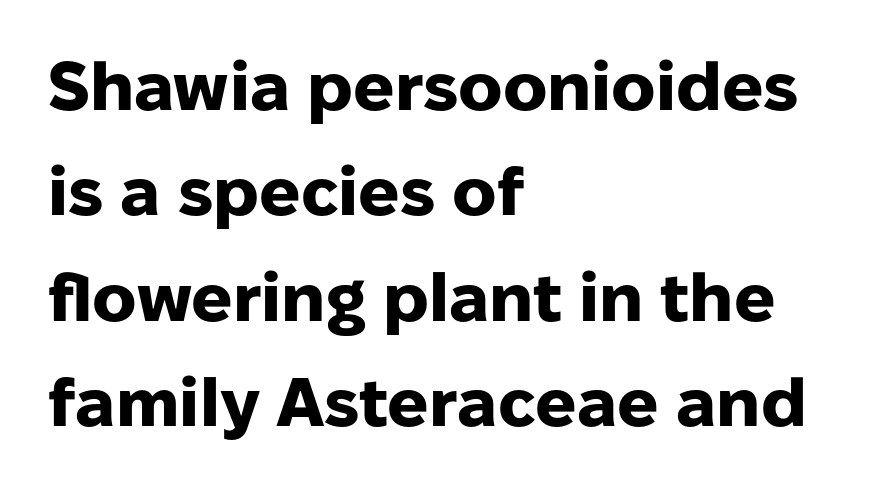
{"serif": "no", "italic": "no", "bold": "yes", "weight": "heavy", "width": "normal", "stroke_contrast": "low", "x_height": "medium", "monospaced": "no", "underline": "no", "align": "left", "line_spacing": "normal", "line_spacing_ratio": 1.55, "letter_spacing": "normal", "letter_spacing_em": 0.0, "glyph_px": 68}
